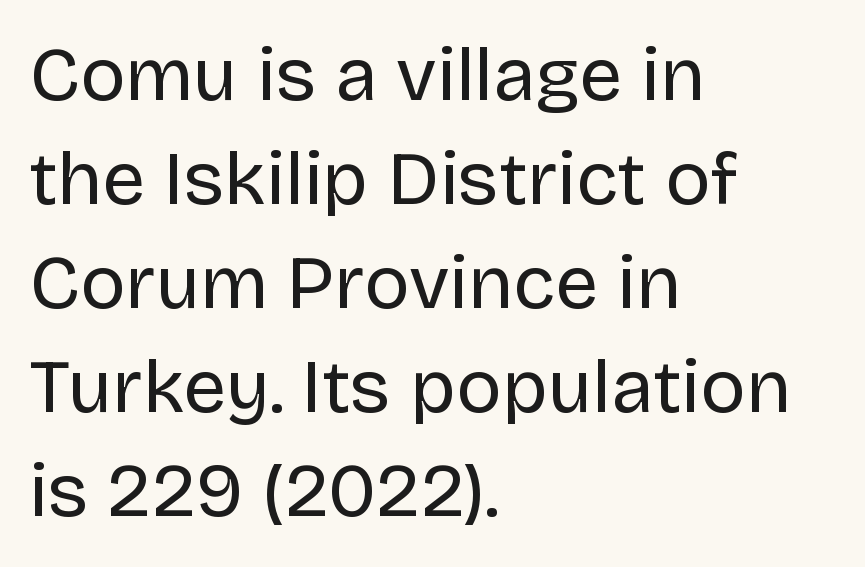
Q: Is the text bold? A: No.
Q: Is the text italic (slanted)? A: No, it is upright.
Q: Is the typeface a serif or a sans-serif typeface? A: Sans-serif.
Q: Is the text underlined? A: No.
Q: How is the paragraph aligned? A: Left-aligned.
Q: Is the spacing between letters normal or unusually wide? A: Normal.
Q: Is the spacing between lines tight, normal or loose? A: Normal.
Q: Width (condensed, normal, or wide)? A: Normal.
Q: Stroke contrast? A: Low.
Q: x-height? A: Large.
Q: Monospaced? A: No.
